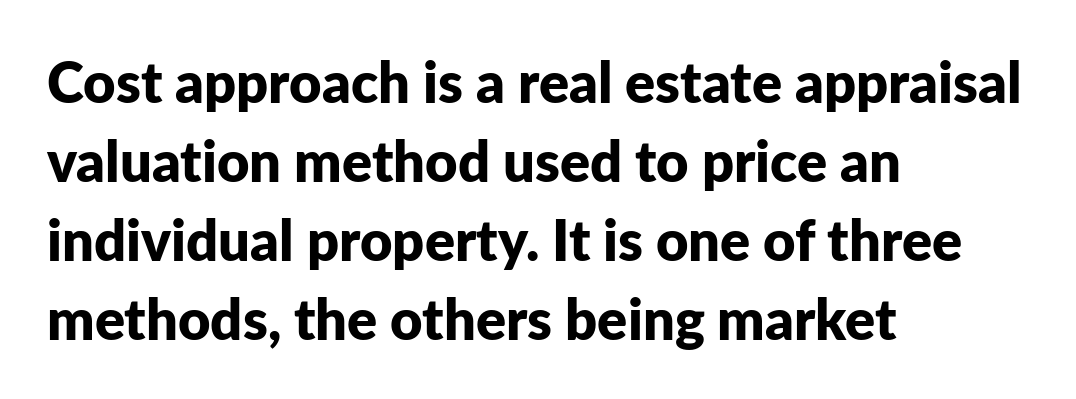
The image shows 56 px bold sans-serif type, upright; set left-aligned, normal line spacing (1.41x), normal letter spacing, not underlined; low stroke contrast and a medium x-height.
